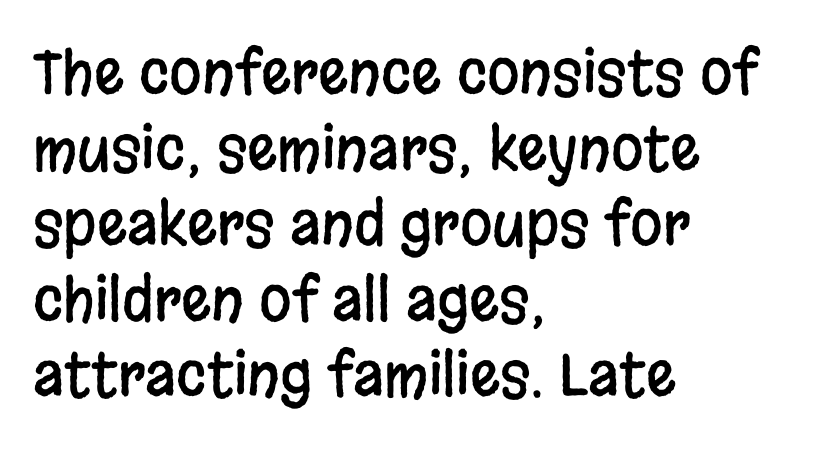
If you drew a line through each stem, it would be perfectly vertical. No feet cap the strokes, marking this as sans-serif type. Regular leading. Words float on clear page, feet unadorned. Think of a printed novel: that variable character pitch is what you see here.
